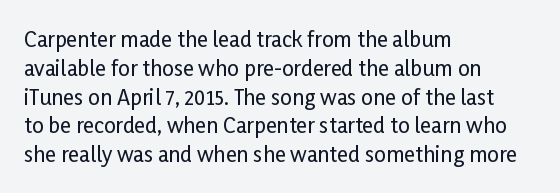
Q: Is the text italic (slanted)? A: No, it is upright.
Q: Is the text underlined? A: No.
Q: How is the paragraph aligned? A: Left-aligned.
Q: Is the spacing between letters normal or unusually wide? A: Normal.
Q: Is the spacing between lines tight, normal or loose? A: Normal.
